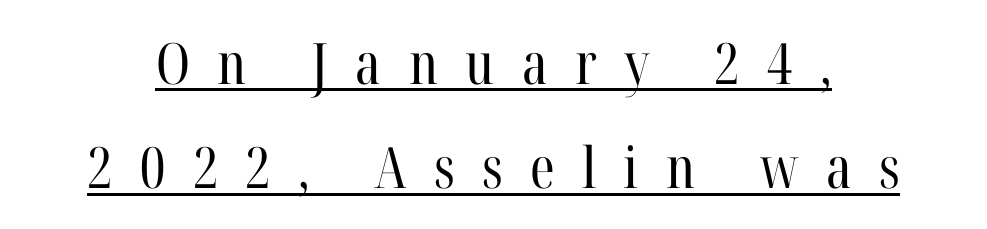
The image shows 57 px regular-weight, condensed serif type, upright; set line spacing 1.83x, unusually wide letter spacing (+0.48 em), underlined; high stroke contrast and a medium x-height.
